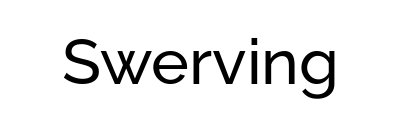
The image shows 64 px sans-serif type, upright; set normal letter spacing, not underlined; low stroke contrast and a medium x-height.
